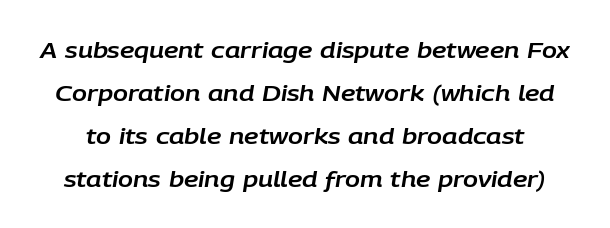
The rendering keeps characters at their native spacing. The space beneath each line is pristine and unruled. Rows of type keep a wide berth in the vertical direction. Italic? Definitely — the glyphs are oblique.
